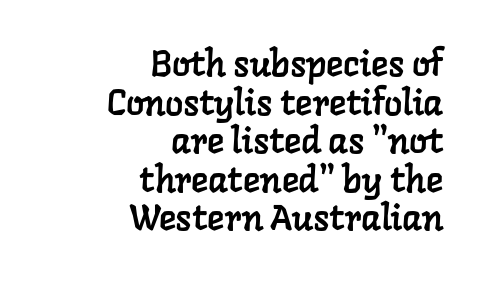
Q: Is the typeface a serif or a sans-serif typeface? A: Serif.
Q: Is the text underlined? A: No.
Q: How is the paragraph aligned? A: Right-aligned.
Q: Is the spacing between letters normal or unusually wide? A: Normal.
Q: Is the spacing between lines tight, normal or loose? A: Tight.
Q: Width (condensed, normal, or wide)? A: Normal.
Q: Stroke contrast? A: Low.
Q: x-height? A: Medium.
Q: Monospaced? A: No.
